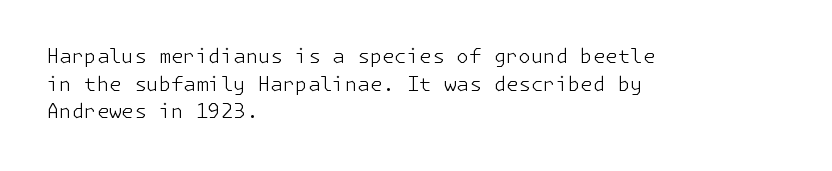
This rendering leaves character spacing at its baseline value. These lines stack with their left ends in a neat column. Reading down the column, the eye jumps a familiar distance to each next line. Stroke mass is kept to a normal reading level or below. Unlike italic type, these characters show no tilt at all. No word sits above an underline.
